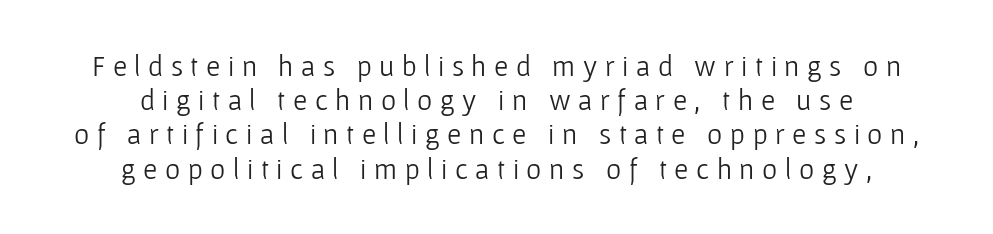
Here the glyphs are tracked loosely, breaking word shapes into spaced letters. Words float on clear page, feet unadorned. Notice how the stems are strictly vertical — no italics here. Unbolded letterforms with no extra heft.
